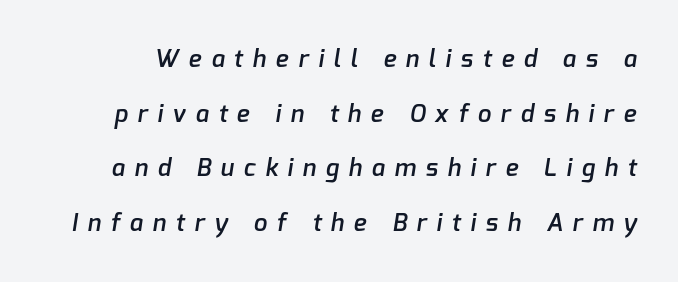
Here the glyphs are tracked loosely, breaking word shapes into spaced letters. The space between consecutive lines is lavish. Letters rest on an invisible, unmarked baseline. Students, this is semibold: more ink than regular, less than bold.
